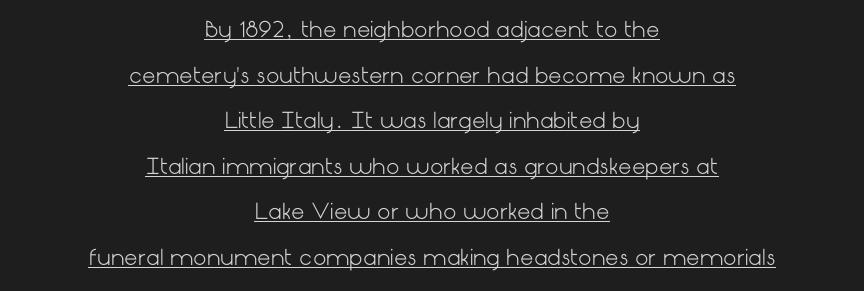
Q: Is the text bold? A: No.
Q: Is the text italic (slanted)? A: No, it is upright.
Q: Is the text underlined? A: Yes.
Q: How is the paragraph aligned? A: Centered.
Q: Is the spacing between letters normal or unusually wide? A: Normal.
Q: Is the spacing between lines tight, normal or loose? A: Loose.
